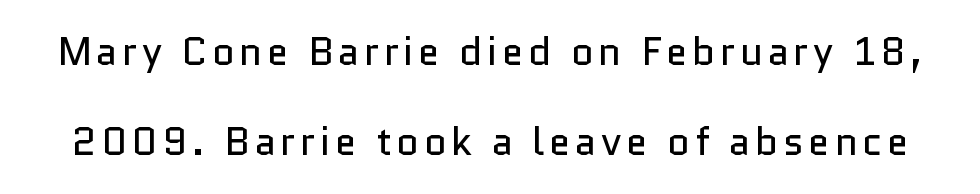
{"serif": "no", "italic": "no", "bold": "no", "weight": "regular", "width": "normal", "stroke_contrast": "low", "x_height": "medium", "monospaced": "no", "underline": "no", "line_spacing": "loose", "line_spacing_ratio": 2.32, "glyph_px": 39}
